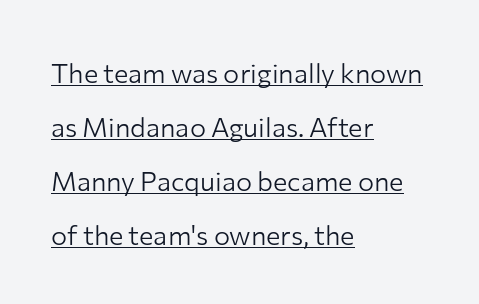
Q: Is the text bold? A: No.
Q: Is the text italic (slanted)? A: No, it is upright.
Q: Is the text underlined? A: Yes.
Q: How is the paragraph aligned? A: Left-aligned.
Q: Is the spacing between letters normal or unusually wide? A: Normal.
Q: Is the spacing between lines tight, normal or loose? A: Loose.
